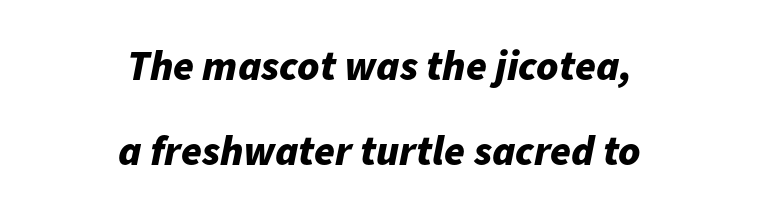
{"italic": "yes", "lean": "right", "slant_degrees": 11, "bold": "yes", "weight": "bold", "width": "normal", "stroke_contrast": "low", "x_height": "medium", "monospaced": "no", "underline": "no", "align": "center", "line_spacing": "loose", "line_spacing_ratio": 2.03, "letter_spacing": "normal", "letter_spacing_em": 0.0, "glyph_px": 42}
